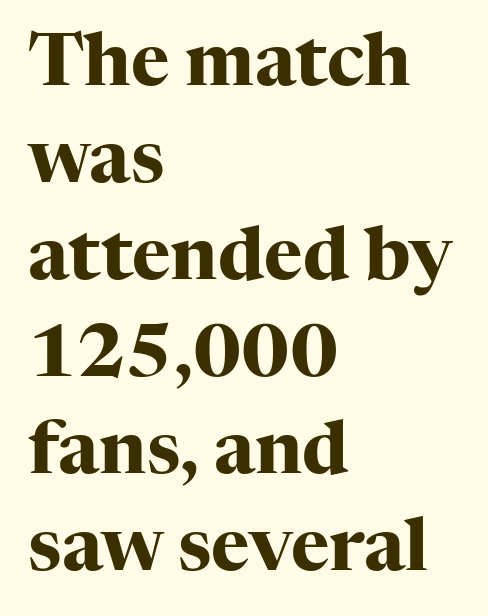
The image shows 73 px heavy serif type, upright; set left-aligned, normal line spacing (1.33x), normal letter spacing, not underlined; high stroke contrast and a medium x-height.
